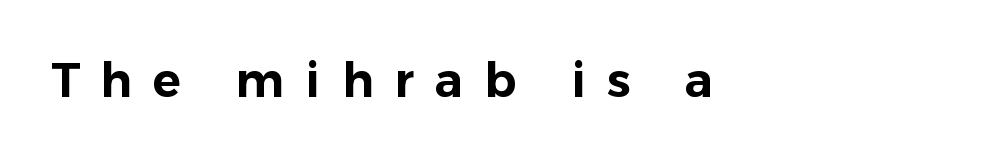
Q: Is the text italic (slanted)? A: No, it is upright.
Q: Is the typeface a serif or a sans-serif typeface? A: Sans-serif.
Q: Is the text underlined? A: No.
Q: Is the spacing between letters normal or unusually wide? A: Unusually wide.
Q: Width (condensed, normal, or wide)? A: Normal.
Q: Stroke contrast? A: Low.
Q: x-height? A: Medium.
Q: Monospaced? A: No.
